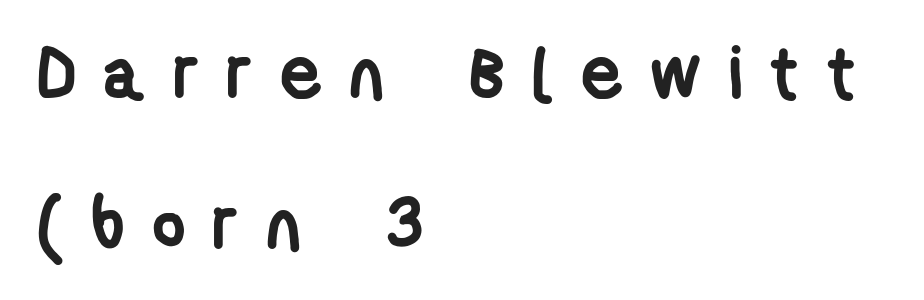
Reading down the column, the eye jumps a long way to each next line. The lines are quadded left. No feet cap the strokes, marking this as sans-serif type. The passage shown is typed in a proportional face where columns would drift. Strong, thick strokes mark this as bold type. The foot of each line stays bare and open.
